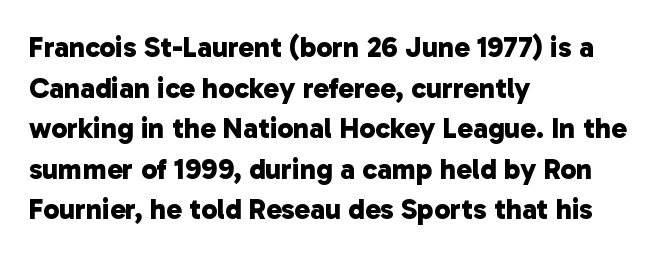
Q: Is the text bold? A: Yes.
Q: Is the typeface a serif or a sans-serif typeface? A: Sans-serif.
Q: Is the text underlined? A: No.
Q: How is the paragraph aligned? A: Left-aligned.
Q: Is the spacing between letters normal or unusually wide? A: Normal.
Q: Is the spacing between lines tight, normal or loose? A: Normal.
Q: Width (condensed, normal, or wide)? A: Normal.
Q: Stroke contrast? A: Low.
Q: x-height? A: Medium.
Q: Monospaced? A: No.
